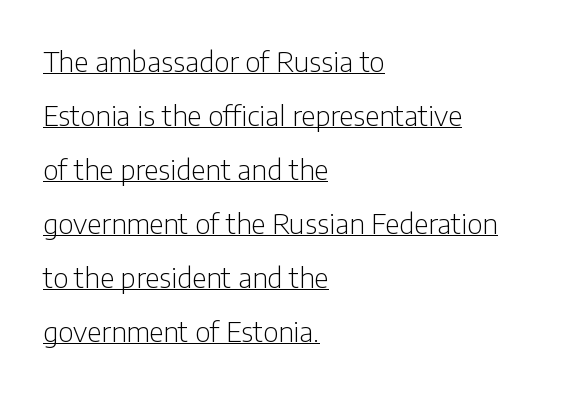
{"serif": "no", "italic": "no", "bold": "no", "weight": "light", "width": "condensed", "stroke_contrast": "low", "x_height": "medium", "monospaced": "no", "underline": "yes", "align": "left", "line_spacing": "loose", "line_spacing_ratio": 1.93, "letter_spacing": "normal", "letter_spacing_em": 0.0, "glyph_px": 28}
